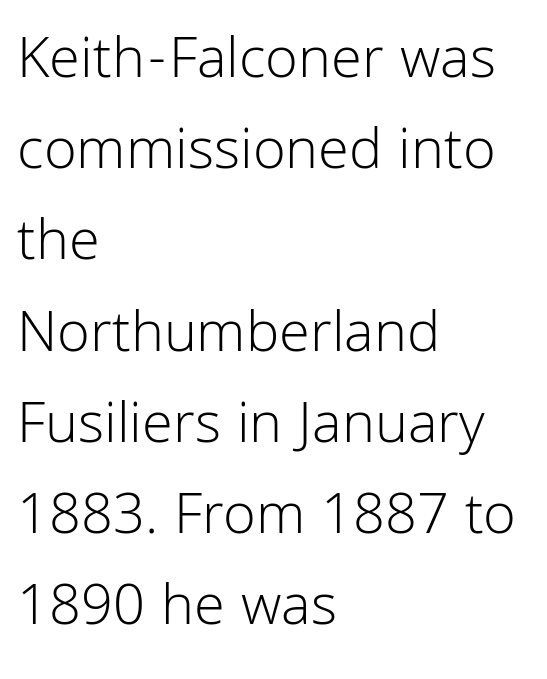
The image shows 60 px light sans-serif type, upright; set left-aligned, normal line spacing (1.52x), normal letter spacing, not underlined; low stroke contrast and a medium x-height.
